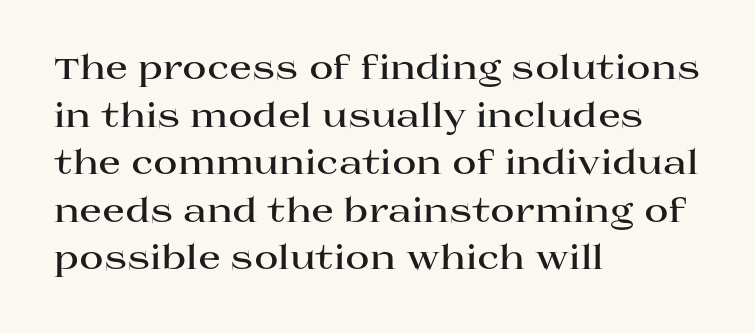
The image shows 33 px bold, wide serif type, upright; set left-aligned, normal line spacing (1.44x), normal letter spacing, not underlined; high stroke contrast and a large x-height.
